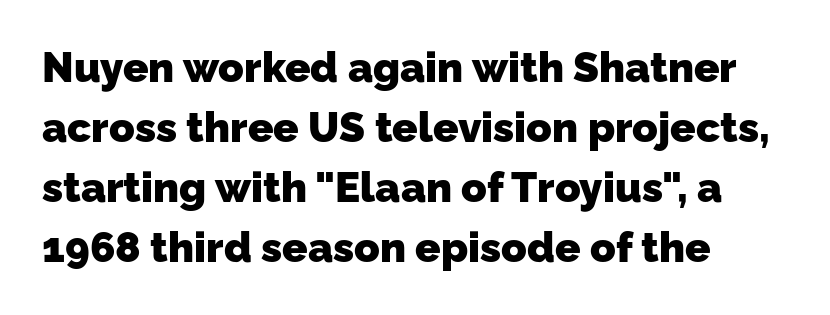
Q: Is the text bold? A: Yes.
Q: Is the typeface a serif or a sans-serif typeface? A: Sans-serif.
Q: Is the text underlined? A: No.
Q: How is the paragraph aligned? A: Left-aligned.
Q: Is the spacing between letters normal or unusually wide? A: Normal.
Q: Is the spacing between lines tight, normal or loose? A: Normal.
Q: Width (condensed, normal, or wide)? A: Normal.
Q: Stroke contrast? A: Low.
Q: x-height? A: Medium.
Q: Monospaced? A: No.
